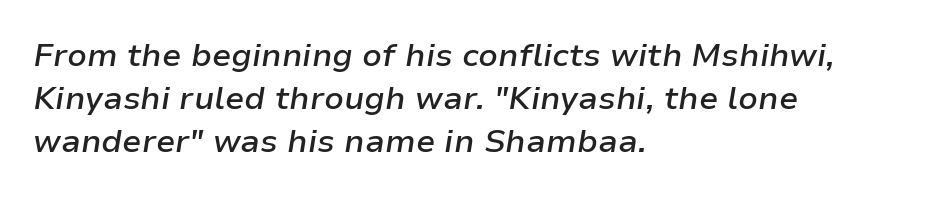
Q: Is the text bold? A: Semi-bold.
Q: Is the text italic (slanted)? A: Yes, it leans right by about 9 degrees.
Q: Is the text underlined? A: No.
Q: How is the paragraph aligned? A: Left-aligned.
Q: Is the spacing between letters normal or unusually wide? A: Normal.
Q: Is the spacing between lines tight, normal or loose? A: Normal.
Q: Width (condensed, normal, or wide)? A: Normal.
Q: Stroke contrast? A: Low.
Q: x-height? A: Medium.
Q: Monospaced? A: No.
